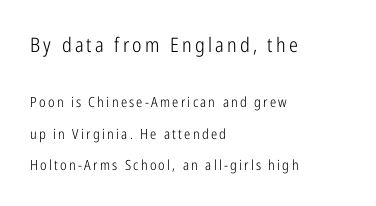
The image shows 20 px text type, upright; set left-aligned, loose line spacing (2.28x), not underlined; the first (top) block is 1.43x larger.
